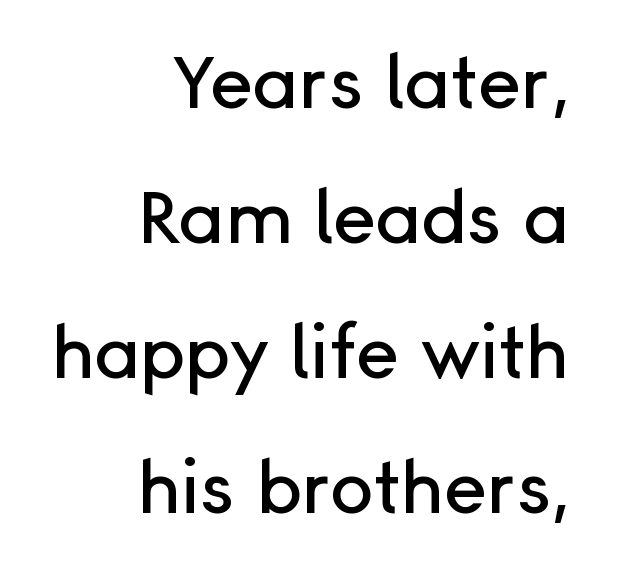
Q: Is the text italic (slanted)? A: No, it is upright.
Q: Is the typeface a serif or a sans-serif typeface? A: Sans-serif.
Q: Is the text underlined? A: No.
Q: How is the paragraph aligned? A: Right-aligned.
Q: Is the spacing between letters normal or unusually wide? A: Normal.
Q: Width (condensed, normal, or wide)? A: Normal.
Q: Stroke contrast? A: Low.
Q: x-height? A: Medium.
Q: Monospaced? A: No.
